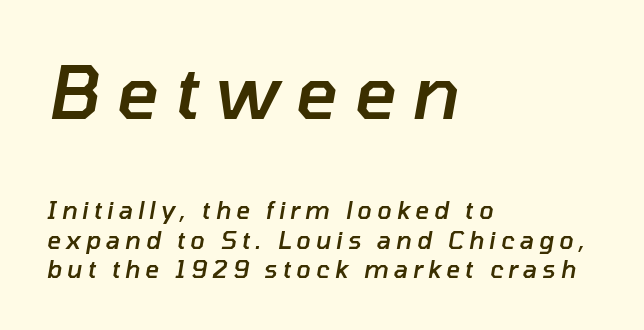
{"italic": "yes", "lean": "right", "slant_degrees": 10, "bold": "semi", "weight": "semibold", "width": "normal", "stroke_contrast": "low", "x_height": "medium", "monospaced": "no", "underline": "no", "align": "left", "line_spacing_ratio": 1.24, "letter_spacing": "wide", "letter_spacing_em": 0.21, "larger_block": "first", "size_ratio": 3.04, "glyph_px": 73}
